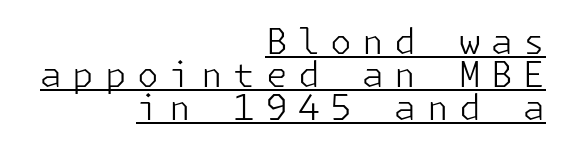
Each stroke keeps to a modest, everyday thickness or less. The tracking reads as deliberately expanded to a designer's eye. Is there much room between lines? No — they nearly touch. Does the type have serifs? No, each stem ends abruptly.
